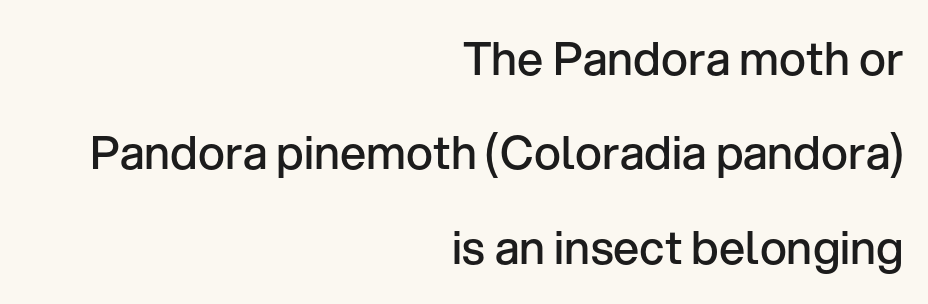
The image shows 46 px semibold sans-serif type, upright; set right-aligned, loose line spacing (2.05x), normal letter spacing, not underlined; low stroke contrast and a medium x-height.
